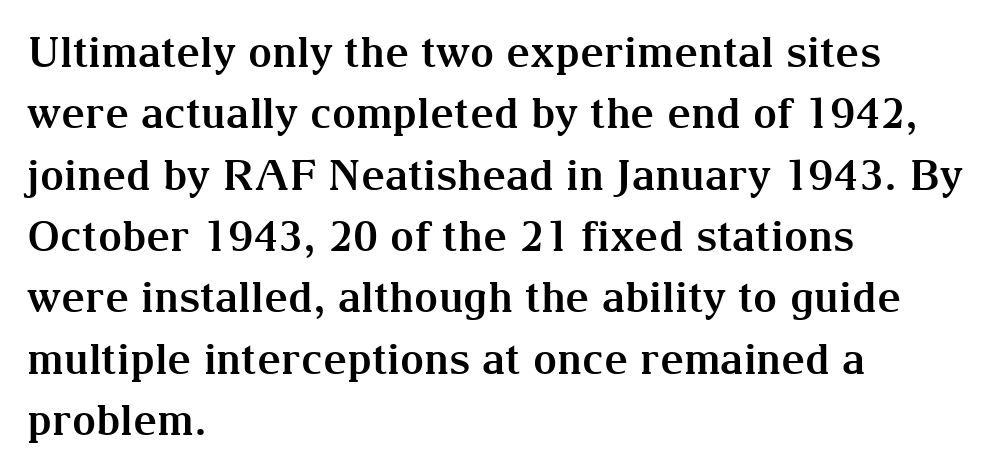
{"serif": "yes", "italic": "no", "bold": "yes", "weight": "bold", "width": "normal", "stroke_contrast": "medium", "x_height": "medium", "monospaced": "no", "underline": "no", "align": "left", "line_spacing": "normal", "line_spacing_ratio": 1.46, "letter_spacing": "normal", "letter_spacing_em": 0.0, "glyph_px": 42}
